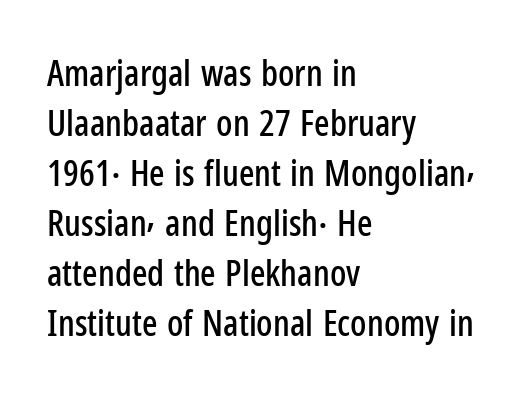
{"serif": "no", "italic": "no", "width": "condensed", "stroke_contrast": "low", "x_height": "medium", "monospaced": "no", "underline": "no", "align": "left", "line_spacing": "normal", "line_spacing_ratio": 1.39, "letter_spacing": "normal", "letter_spacing_em": 0.0, "glyph_px": 36}
